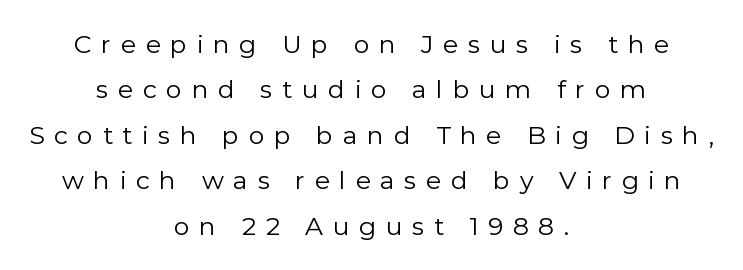
The image shows 25 px text type, upright; set centered, line spacing 1.82x, unusually wide letter spacing (+0.38 em), not underlined.
